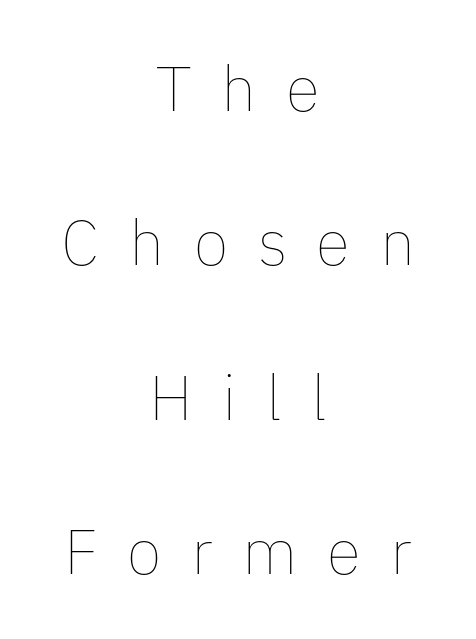
Q: Is the text bold? A: No.
Q: Is the text italic (slanted)? A: No, it is upright.
Q: Is the text underlined? A: No.
Q: How is the paragraph aligned? A: Centered.
Q: Is the spacing between letters normal or unusually wide? A: Unusually wide.
Q: Is the spacing between lines tight, normal or loose? A: Loose.
Q: Width (condensed, normal, or wide)? A: Normal.
Q: Stroke contrast? A: Low.
Q: x-height? A: Medium.
Q: Monospaced? A: No.
